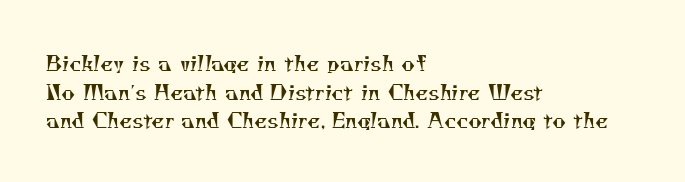
The image shows 21 px text type; set left-aligned, normal line spacing (1.36x), normal letter spacing, not underlined.
